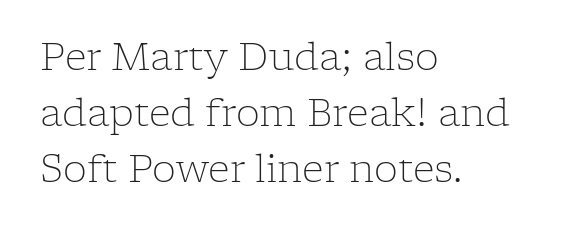
Q: Is the text bold? A: No.
Q: Is the text italic (slanted)? A: No, it is upright.
Q: Is the typeface a serif or a sans-serif typeface? A: Serif.
Q: Is the text underlined? A: No.
Q: How is the paragraph aligned? A: Left-aligned.
Q: Is the spacing between letters normal or unusually wide? A: Normal.
Q: Is the spacing between lines tight, normal or loose? A: Normal.
Q: Width (condensed, normal, or wide)? A: Normal.
Q: Stroke contrast? A: Low.
Q: x-height? A: Medium.
Q: Monospaced? A: No.
